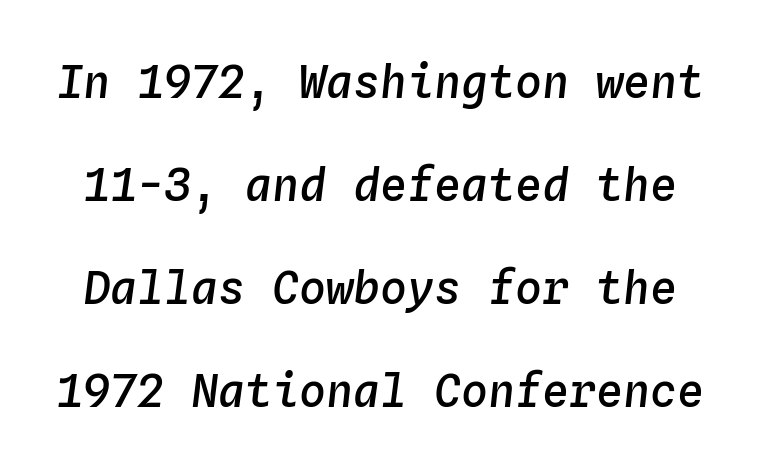
{"italic": "yes", "lean": "right", "slant_degrees": 4, "bold": "semi", "weight": "semibold", "width": "normal", "stroke_contrast": "low", "x_height": "medium", "monospaced": "yes", "underline": "no", "line_spacing": "loose", "line_spacing_ratio": 2.29, "letter_spacing": "normal", "letter_spacing_em": 0.0, "glyph_px": 45}
